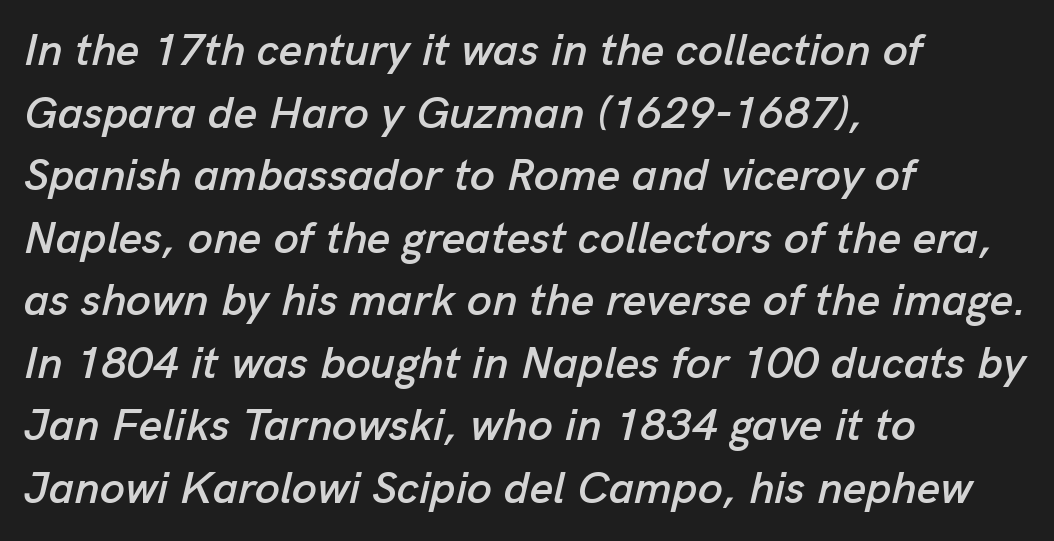
The image shows 45 px text type, italic (leaning right); set left-aligned, normal line spacing (1.39x), normal letter spacing, not underlined; low stroke contrast and a medium x-height.
